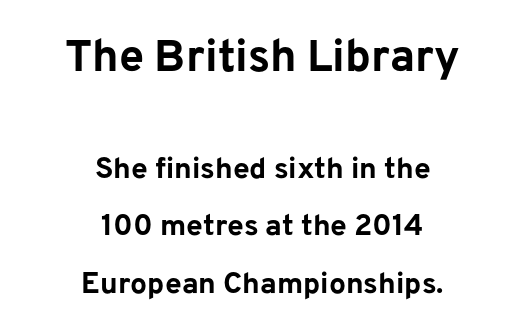
The image shows 45 px bold sans-serif type, upright; set centered, loose line spacing (1.91x), normal letter spacing, not underlined; the first (top) block is 1.5x larger; low stroke contrast and a medium x-height.
